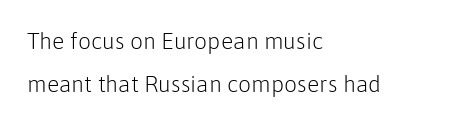
{"italic": "no", "bold": "no", "underline": "no", "align": "left", "line_spacing_ratio": 1.88, "letter_spacing": "normal", "letter_spacing_em": 0.0, "glyph_px": 23}
